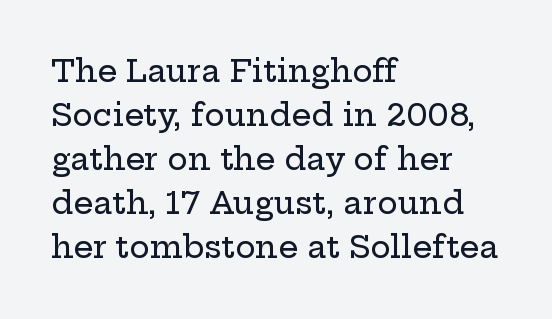
Q: Is the text italic (slanted)? A: No, it is upright.
Q: Is the typeface a serif or a sans-serif typeface? A: Serif.
Q: Is the text underlined? A: No.
Q: How is the paragraph aligned? A: Left-aligned.
Q: Is the spacing between letters normal or unusually wide? A: Normal.
Q: Is the spacing between lines tight, normal or loose? A: Normal.
Q: Width (condensed, normal, or wide)? A: Wide.
Q: Stroke contrast? A: Low.
Q: x-height? A: Medium.
Q: Monospaced? A: No.
